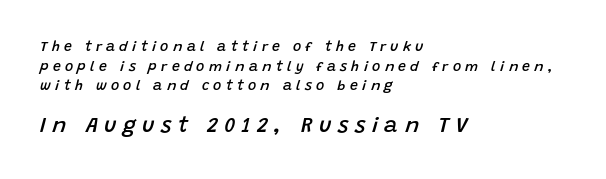
The baseline area is clear. Does extra space separate the letters? Yes, quite a lot of it. The rendering applies a slant to the glyphs. A classic flush-left, rag-right setting is used for this passage. The following chunk of copy outweighs the initial chunk in type size. Strokes here are thickened, but only to semibold level.
